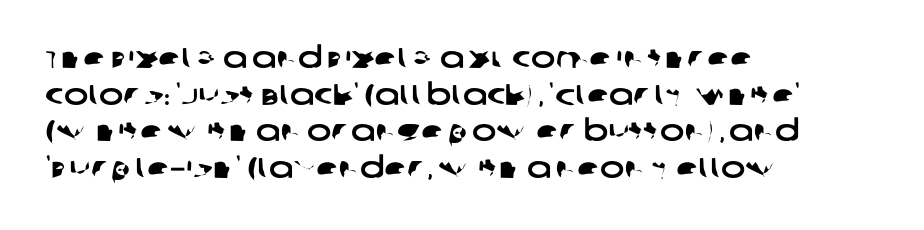
{"serif": "no", "width": "wide", "stroke_contrast": "low", "x_height": "large", "monospaced": "no", "underline": "no", "align": "left", "line_spacing": "normal", "line_spacing_ratio": 1.26, "letter_spacing": "normal", "letter_spacing_em": 0.0, "glyph_px": 29}
